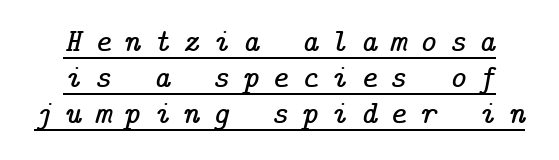
{"serif": "yes", "italic": "yes", "lean": "right", "slant_degrees": 14, "width": "normal", "stroke_contrast": "low", "x_height": "medium", "underline": "yes", "align": "center", "line_spacing": "tight", "line_spacing_ratio": 1.13, "letter_spacing": "wide", "letter_spacing_em": 0.4, "glyph_px": 32}
